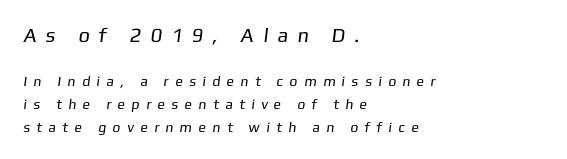
No letter is thick-stroked: the sample isn't bold. If you drew a ruler down the left edge, every line would touch it. The space directly below the letters is spotless. Visually, the top section dominates because its glyphs are scaled up. The horizontal fit of the characters is loose and conspicuously gappy. This block has exactly the height ordinary leading produces.
